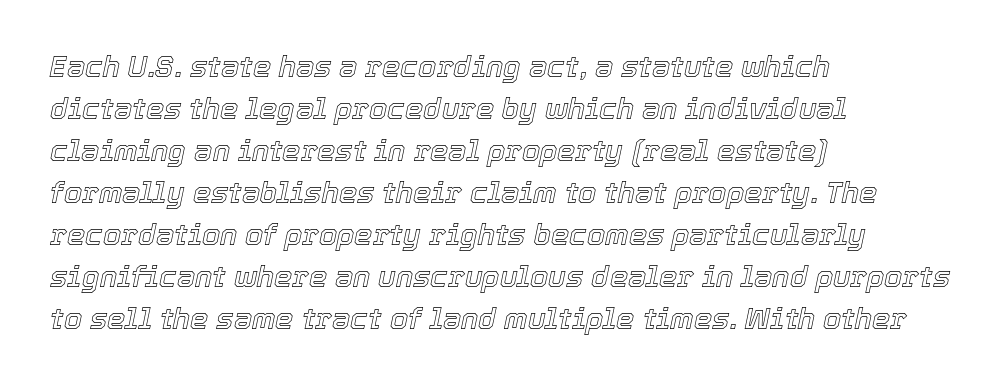
{"italic": "yes", "lean": "right", "slant_degrees": 12, "width": "normal", "x_height": "medium", "monospaced": "no", "underline": "no", "align": "left", "line_spacing": "normal", "line_spacing_ratio": 1.45, "letter_spacing": "normal", "letter_spacing_em": 0.0, "glyph_px": 29}
